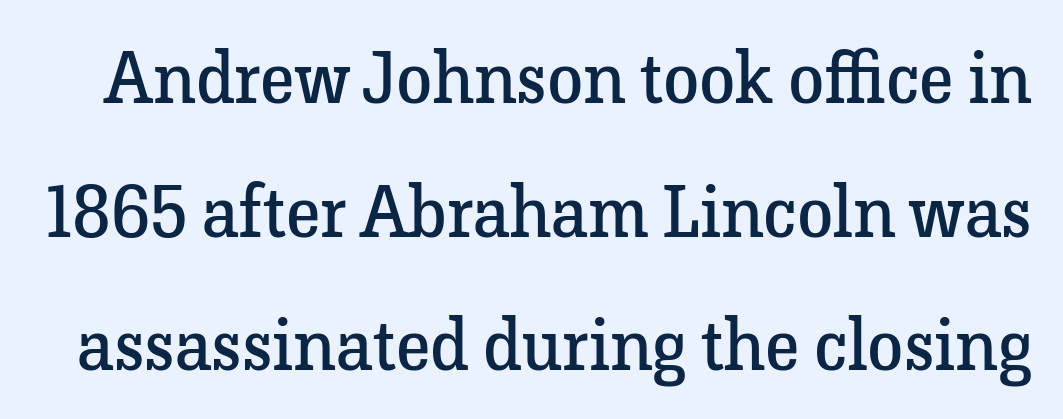
Q: Is the text bold? A: No.
Q: Is the text italic (slanted)? A: No, it is upright.
Q: Is the typeface a serif or a sans-serif typeface? A: Serif.
Q: Is the text underlined? A: No.
Q: Is the spacing between letters normal or unusually wide? A: Normal.
Q: Width (condensed, normal, or wide)? A: Normal.
Q: Stroke contrast? A: Low.
Q: x-height? A: Medium.
Q: Monospaced? A: No.
